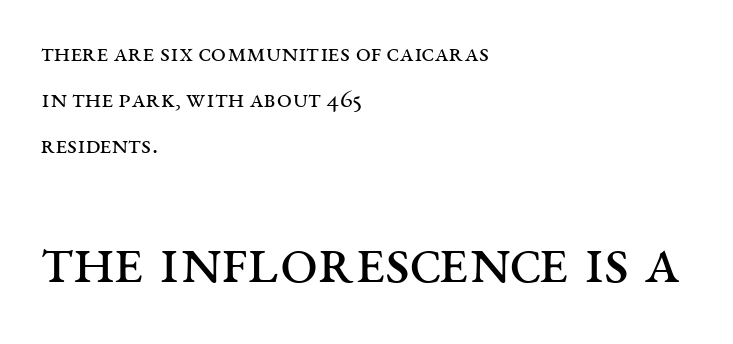
Type style note: has serifs. Summary of weight: not heavy and not bold. A student would notice the bottom passage is typeset larger than what precedes it. Horizontal bands of white between lines are of average thickness. The rendering anchors every line to the left-hand side. In terms of letterspacing, this is plain default setting.
